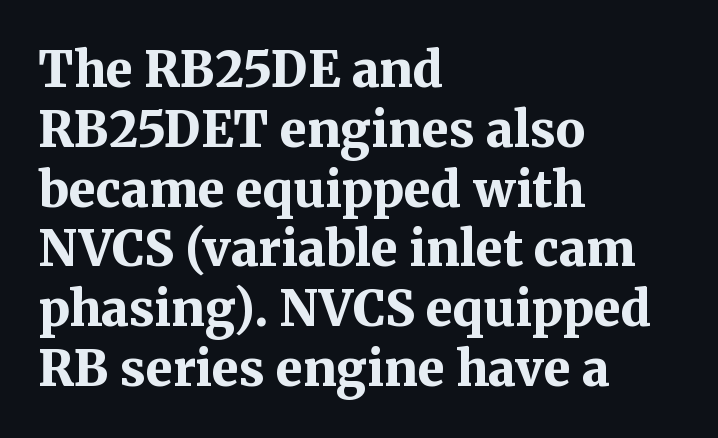
Does the copy run flush right? No — it runs flush left. The space beneath each line is pristine and unruled. Every letter is thick-stroked: bold, no question. Spacing verdict: proportional, widths tailored to each character.
